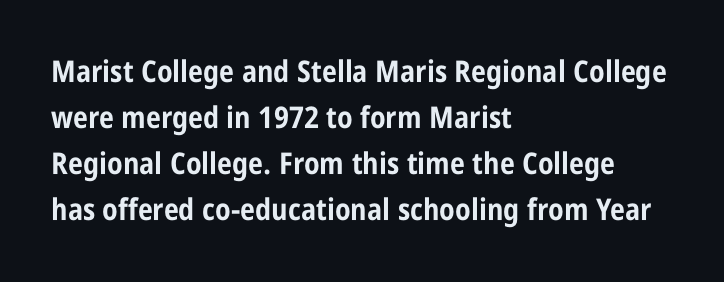
Q: Is the text bold? A: Yes.
Q: Is the text italic (slanted)? A: No, it is upright.
Q: Is the typeface a serif or a sans-serif typeface? A: Sans-serif.
Q: Is the text underlined? A: No.
Q: How is the paragraph aligned? A: Left-aligned.
Q: Is the spacing between letters normal or unusually wide? A: Normal.
Q: Is the spacing between lines tight, normal or loose? A: Normal.
Q: Width (condensed, normal, or wide)? A: Condensed.
Q: Stroke contrast? A: Low.
Q: x-height? A: Large.
Q: Monospaced? A: No.
